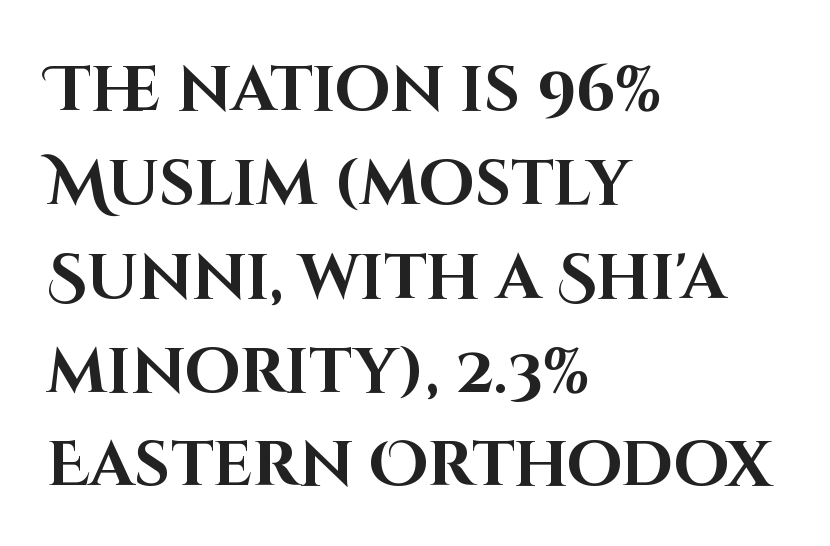
Italic: no, the glyphs are upright roman. Letter spacing: default. The words here are not underlined. Heft: maximum for text — a bold. Caption: multi-line text, flush left, ragged right.
